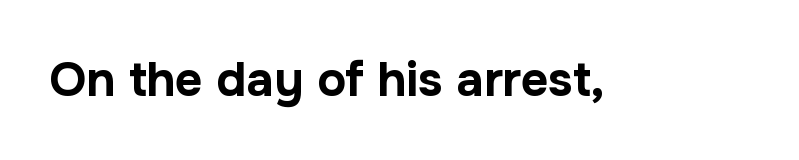
{"serif": "no", "italic": "no", "bold": "yes", "weight": "bold", "width": "normal", "stroke_contrast": "low", "x_height": "medium", "monospaced": "no", "underline": "no", "letter_spacing": "normal", "letter_spacing_em": 0.0, "glyph_px": 48}
